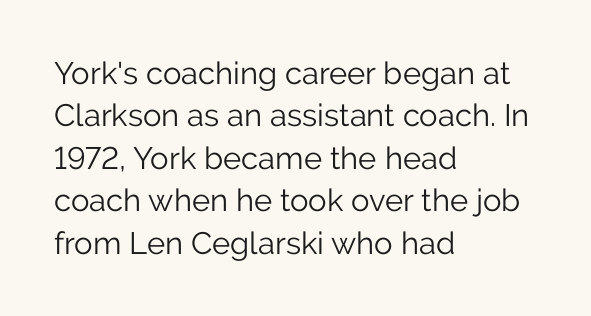
The image shows 31 px light sans-serif type, upright; set left-aligned, normal line spacing (1.37x), normal letter spacing, not underlined; low stroke contrast and a medium x-height.
